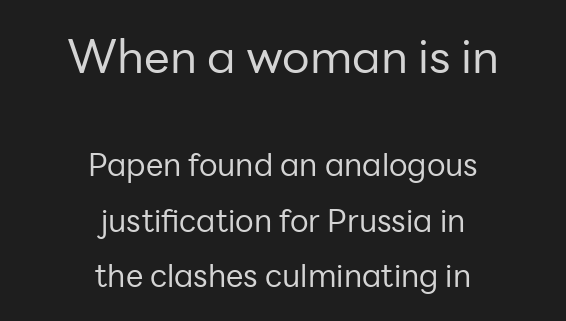
{"serif": "no", "italic": "no", "bold": "no", "weight": "regular", "width": "normal", "stroke_contrast": "low", "x_height": "medium", "monospaced": "no", "underline": "no", "align": "center", "line_spacing_ratio": 1.79, "letter_spacing": "normal", "letter_spacing_em": 0.0, "larger_block": "first", "size_ratio": 1.48, "glyph_px": 46}
